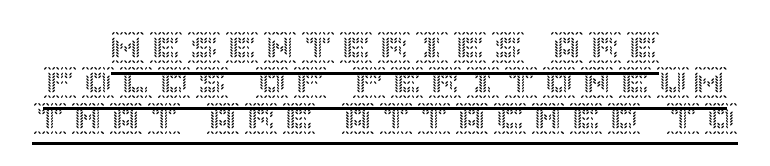
{"italic": "no", "width": "normal", "x_height": "large", "underline": "yes", "align": "center", "line_spacing": "tight", "line_spacing_ratio": 1.07, "glyph_px": 33}
